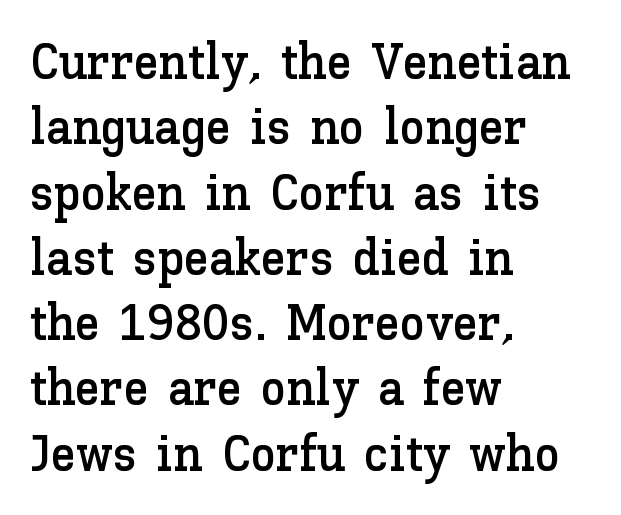
Typeset ragged right — the left edge is the straight one. Ordinary non-slanted type is in use. The face used here is proportionally spaced, like ordinary book or web type. The rendering keeps characters at their native spacing. Nobody drew a line under any word here.
